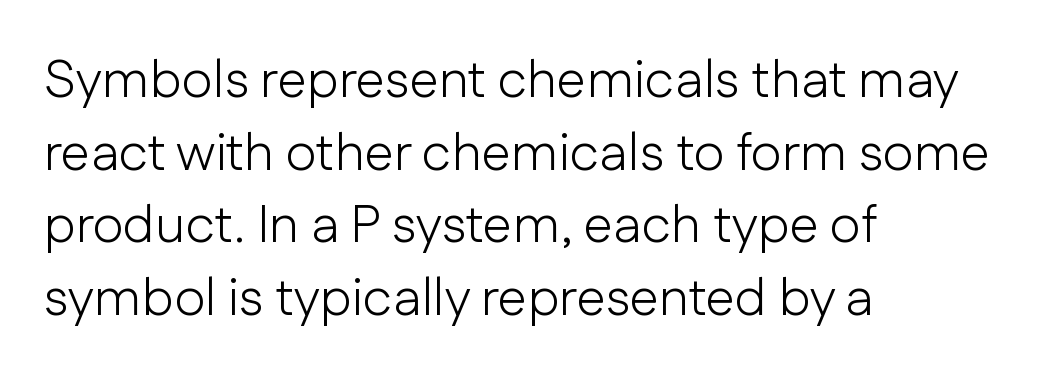
The image shows 53 px light sans-serif type, upright; set left-aligned, normal line spacing (1.37x), normal letter spacing, not underlined; low stroke contrast and a medium x-height.
